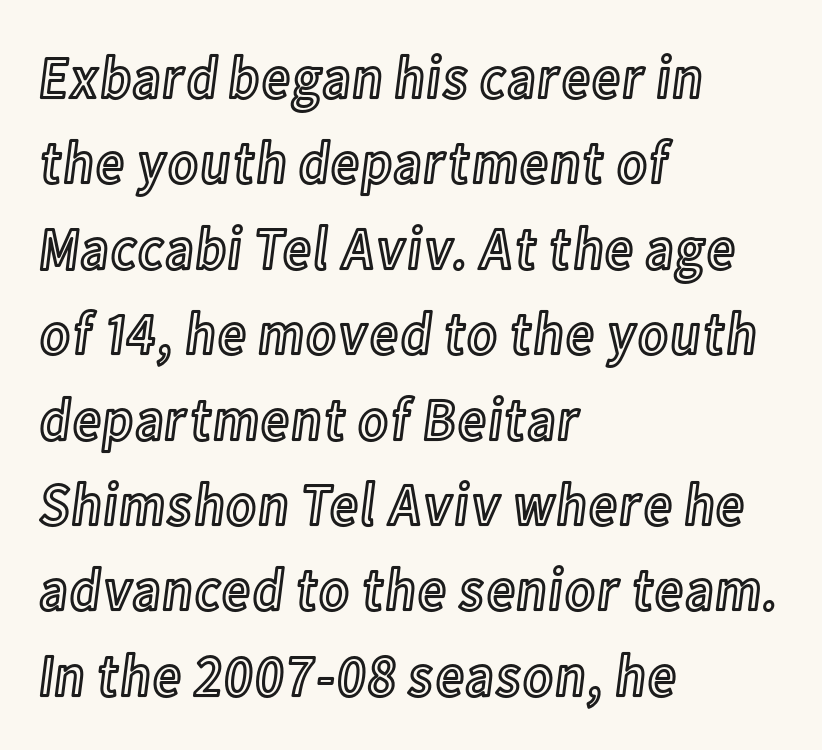
{"width": "condensed", "x_height": "medium", "monospaced": "no", "underline": "no", "align": "left", "line_spacing": "normal", "line_spacing_ratio": 1.4, "letter_spacing": "normal", "letter_spacing_em": 0.0, "glyph_px": 61}
